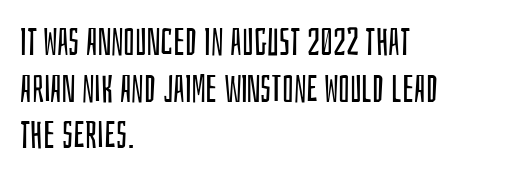
Quick note: not italic, upright. Words appear dense and cohesive because spacing is normal. Is this a fixed-width face? No — the glyphs have proportional, varying widths. Unlike a traditional serif, this face leaves its strokes unadorned.
